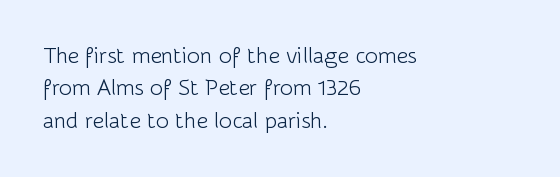
Does extra space separate the letters? No, they use regular spacing. Compared with a typical body face, this is equally light or lighter still. Casual observation: everything's shoved over to the left. This sample keeps an unexceptional amount of space between lines.
